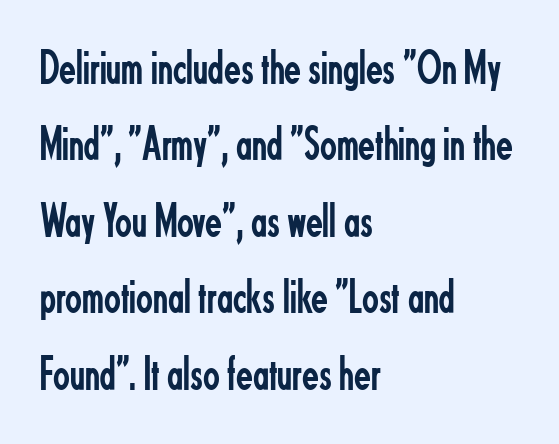
Q: Is the text bold? A: No.
Q: Is the text italic (slanted)? A: No, it is upright.
Q: Is the typeface a serif or a sans-serif typeface? A: Sans-serif.
Q: Is the text underlined? A: No.
Q: How is the paragraph aligned? A: Left-aligned.
Q: Is the spacing between letters normal or unusually wide? A: Normal.
Q: Is the spacing between lines tight, normal or loose? A: Normal.
Q: Width (condensed, normal, or wide)? A: Condensed.
Q: Stroke contrast? A: Low.
Q: x-height? A: Small.
Q: Monospaced? A: No.
